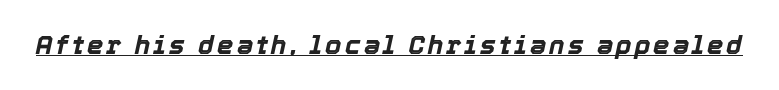
{"italic": "yes", "lean": "right", "slant_degrees": 12, "bold": "yes", "underline": "yes", "glyph_px": 26}
